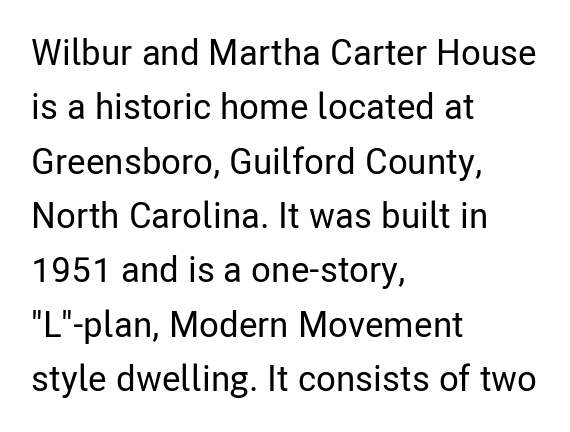
The image shows 36 px condensed sans-serif type, upright; set left-aligned, normal line spacing (1.51x), normal letter spacing, not underlined; low stroke contrast and a medium x-height.
